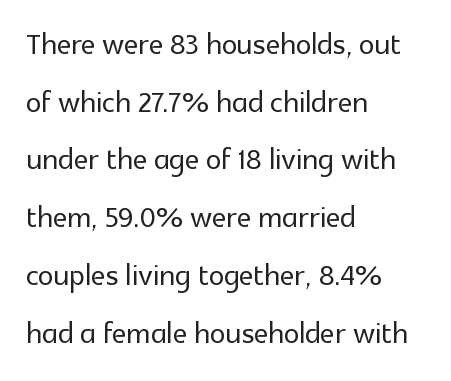
{"serif": "no", "italic": "no", "width": "normal", "x_height": "medium", "monospaced": "no", "underline": "no", "align": "left", "line_spacing": "normal", "line_spacing_ratio": 1.48, "letter_spacing": "normal", "letter_spacing_em": 0.0, "glyph_px": 39}
